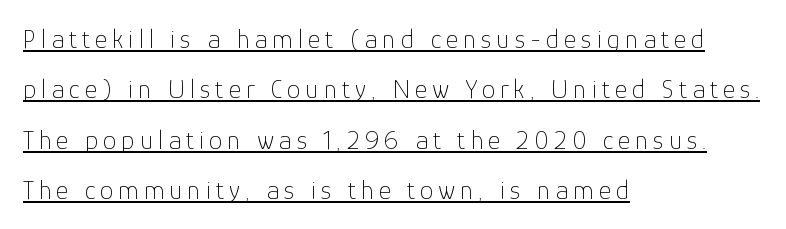
The image shows 27 px text type, upright; set left-aligned, line spacing 1.87x, underlined.
